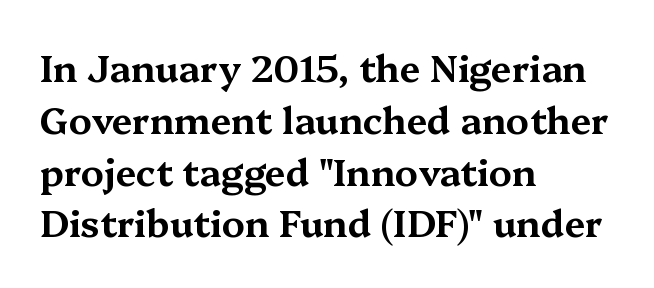
The image shows 37 px wide serif type, upright; set left-aligned, normal line spacing (1.4x), normal letter spacing, not underlined; medium stroke contrast and a medium x-height.
